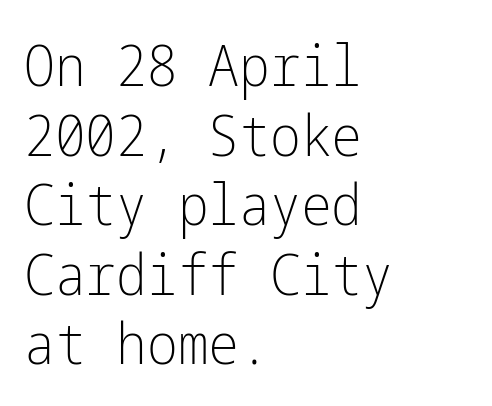
Q: Is the text bold? A: No.
Q: Is the text italic (slanted)? A: No, it is upright.
Q: Is the typeface a serif or a sans-serif typeface? A: Sans-serif.
Q: Is the text underlined? A: No.
Q: How is the paragraph aligned? A: Left-aligned.
Q: Is the spacing between letters normal or unusually wide? A: Normal.
Q: Width (condensed, normal, or wide)? A: Condensed.
Q: Stroke contrast? A: Low.
Q: x-height? A: Medium.
